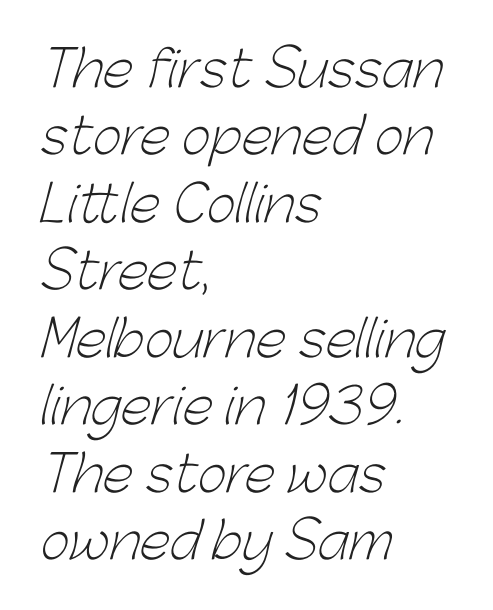
Q: Is the text bold? A: No.
Q: Is the typeface a serif or a sans-serif typeface? A: Sans-serif.
Q: Is the text underlined? A: No.
Q: How is the paragraph aligned? A: Left-aligned.
Q: Is the spacing between letters normal or unusually wide? A: Normal.
Q: Is the spacing between lines tight, normal or loose? A: Normal.
Q: Width (condensed, normal, or wide)? A: Normal.
Q: Stroke contrast? A: Low.
Q: x-height? A: Medium.
Q: Monospaced? A: No.
